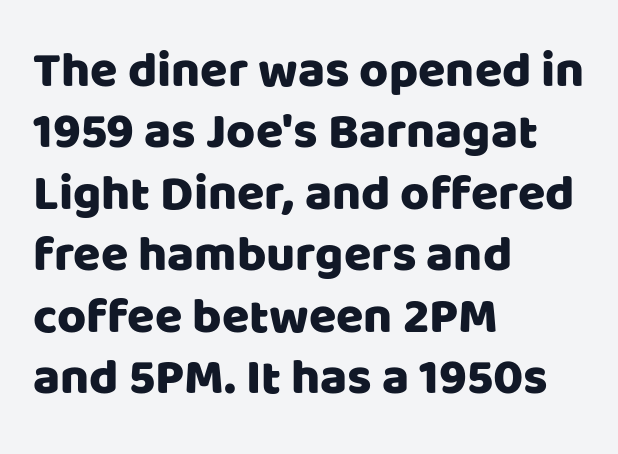
{"serif": "no", "italic": "no", "width": "normal", "stroke_contrast": "low", "x_height": "large", "monospaced": "no", "underline": "no", "align": "left", "line_spacing_ratio": 1.23, "letter_spacing": "normal", "letter_spacing_em": 0.0, "glyph_px": 50}
